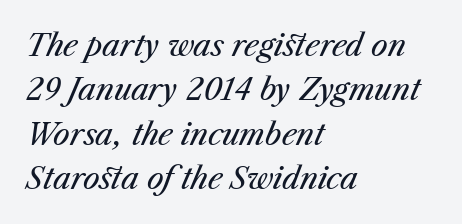
The image shows 30 px regular-weight type, italic (leaning right); set left-aligned, normal line spacing (1.48x), normal letter spacing, not underlined; medium stroke contrast and a medium x-height.
